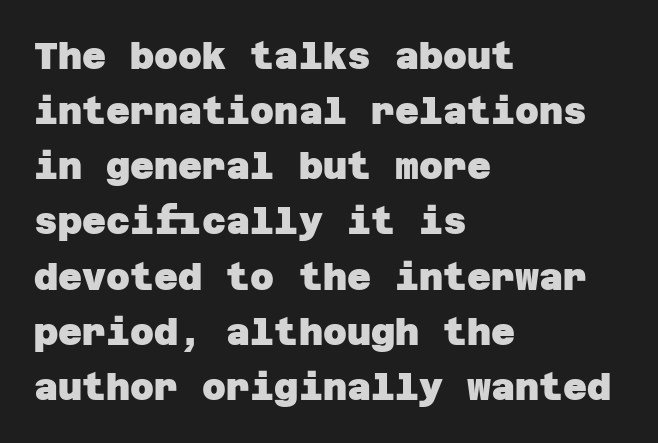
The image shows 37 px heavy sans-serif type; set left-aligned, normal line spacing (1.49x), normal letter spacing, not underlined; low stroke contrast and a large x-height.
